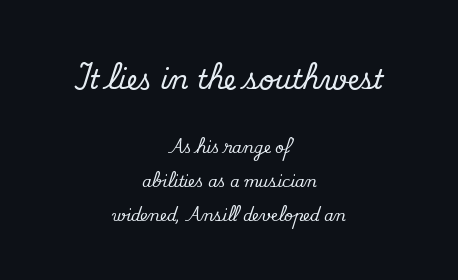
{"underline": "no", "align": "center", "line_spacing": "loose", "line_spacing_ratio": 2.27, "letter_spacing": "normal", "letter_spacing_em": 0.0, "larger_block": "first", "size_ratio": 1.73, "glyph_px": 26}
